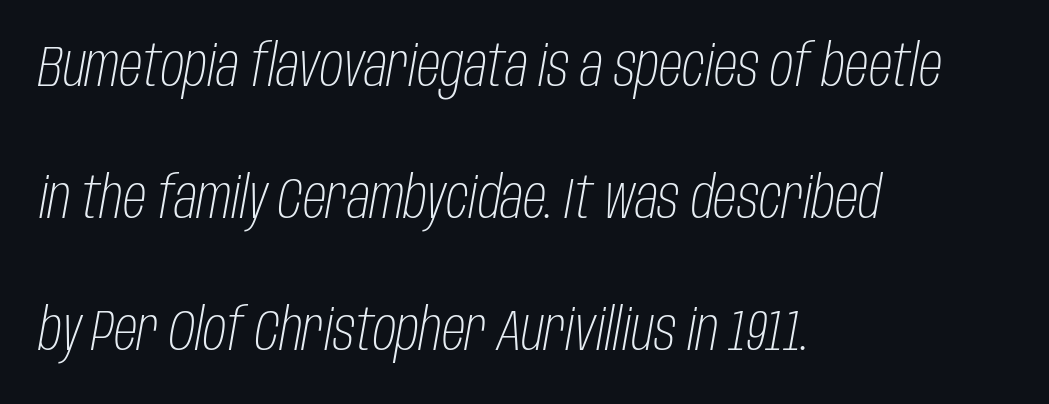
{"italic": "yes", "lean": "right", "slant_degrees": 10, "bold": "no", "weight": "light", "width": "condensed", "stroke_contrast": "low", "x_height": "large", "monospaced": "no", "underline": "no", "align": "left", "line_spacing": "loose", "line_spacing_ratio": 2.28, "letter_spacing": "normal", "letter_spacing_em": 0.0, "glyph_px": 58}
